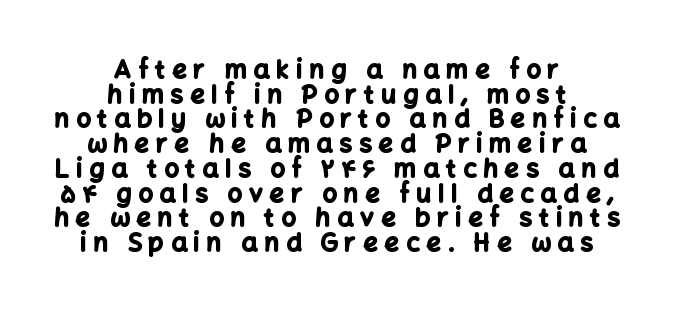
The image shows 25 px bold type, upright; set centered, tight line spacing (0.99x), unusually wide letter spacing (+0.28 em), not underlined.
